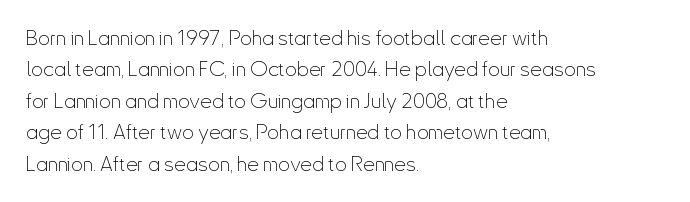
{"italic": "no", "bold": "no", "underline": "no", "align": "left", "line_spacing": "normal", "line_spacing_ratio": 1.5, "letter_spacing": "normal", "letter_spacing_em": 0.0, "glyph_px": 21}
